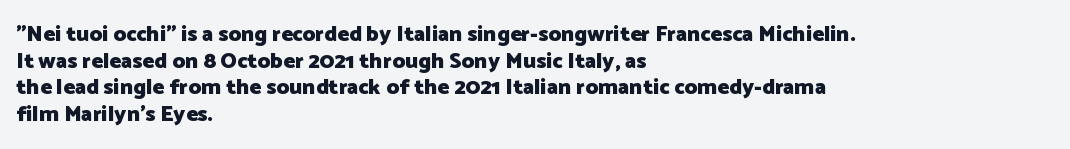
Q: Is the text bold? A: Yes.
Q: Is the text italic (slanted)? A: No, it is upright.
Q: Is the text underlined? A: No.
Q: How is the paragraph aligned? A: Left-aligned.
Q: Is the spacing between letters normal or unusually wide? A: Normal.
